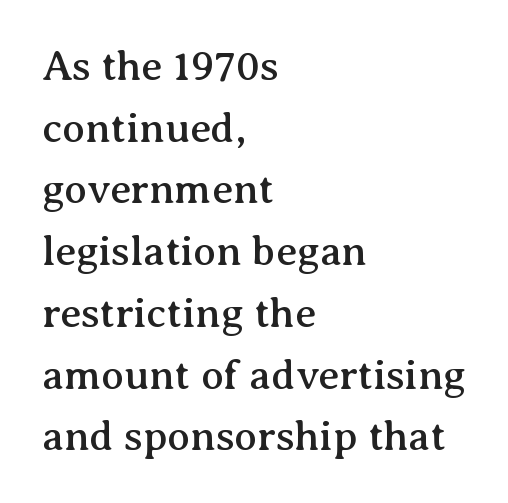
{"serif": "yes", "italic": "no", "width": "normal", "stroke_contrast": "medium", "x_height": "medium", "monospaced": "no", "underline": "no", "align": "left", "line_spacing": "normal", "line_spacing_ratio": 1.47, "letter_spacing": "normal", "letter_spacing_em": 0.0, "glyph_px": 42}
